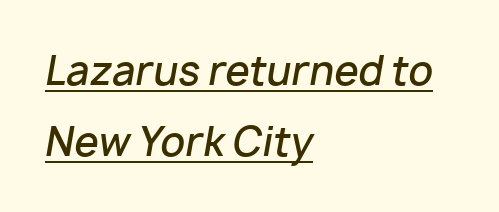
This rendering uses left alignment, leaving the right contour irregular. A bit beefed up — I'd call it semibold rather than bold. The letters advance in unequal steps, a hallmark of proportional type. Looking at the ascenders, they clearly lean.
